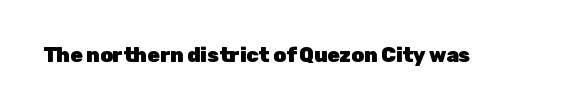
{"italic": "no", "bold": "yes", "underline": "no", "letter_spacing": "normal", "letter_spacing_em": 0.0, "glyph_px": 20}
